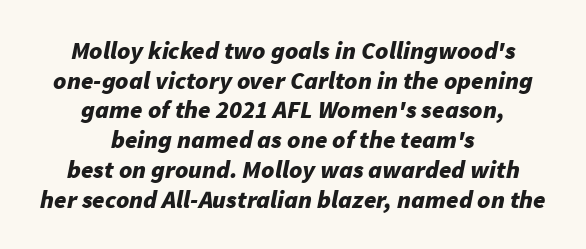
Q: Is the text bold? A: Yes.
Q: Is the text italic (slanted)? A: Yes, it leans right by about 11 degrees.
Q: Is the text underlined? A: No.
Q: How is the paragraph aligned? A: Centered.
Q: Is the spacing between letters normal or unusually wide? A: Normal.
